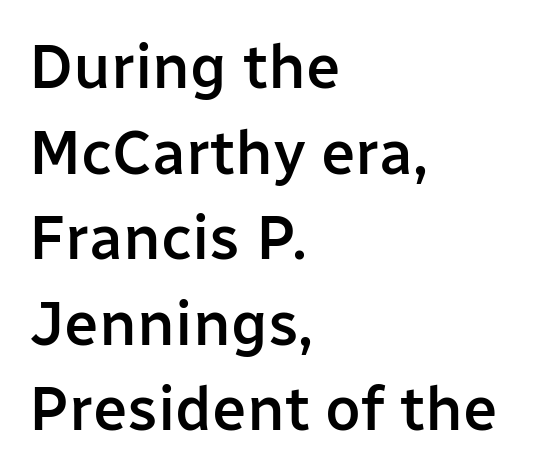
{"serif": "no", "italic": "no", "bold": "semi", "weight": "semibold", "width": "normal", "stroke_contrast": "low", "x_height": "medium", "monospaced": "no", "underline": "no", "align": "left", "line_spacing": "normal", "line_spacing_ratio": 1.38, "letter_spacing": "normal", "letter_spacing_em": 0.0, "glyph_px": 62}
